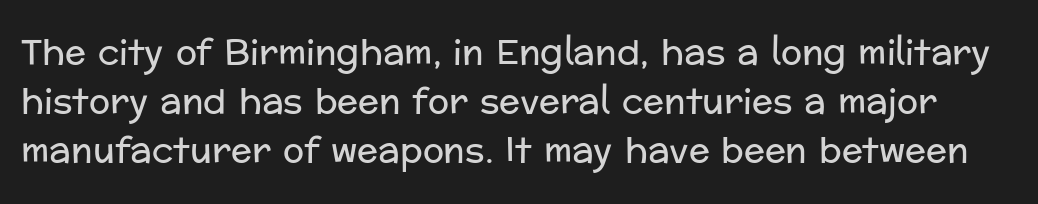
{"serif": "no", "italic": "no", "bold": "no", "weight": "regular", "width": "normal", "stroke_contrast": "low", "x_height": "medium", "monospaced": "no", "underline": "no", "line_spacing": "normal", "line_spacing_ratio": 1.4, "letter_spacing": "normal", "letter_spacing_em": 0.0, "glyph_px": 35}
